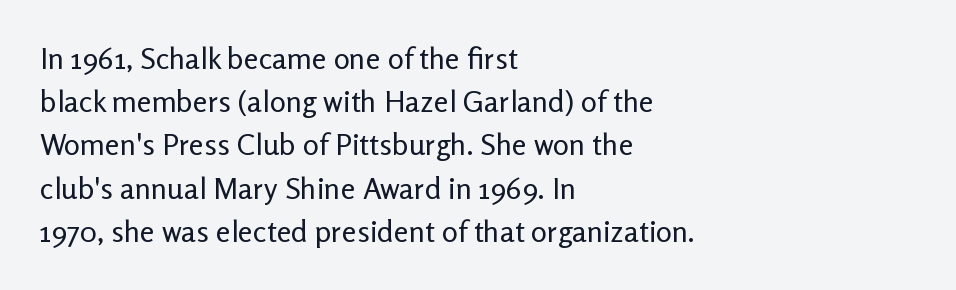
Nope, not italic — everything's standing straight. The rendering shows plain stroke endings on the letterforms — a sans-serif design. Evenly set lines give the paragraph a standard silhouette. Letters rest on an invisible, unmarked baseline.
